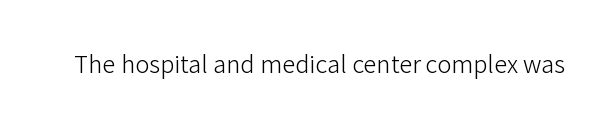
Only glyphs here, with clear space below each row. Notice how the stems are strictly vertical — no italics here. Between one letter and the next there's only the usual sliver of space. Is this a heavy cut? Hardly; it is regular or lighter.
